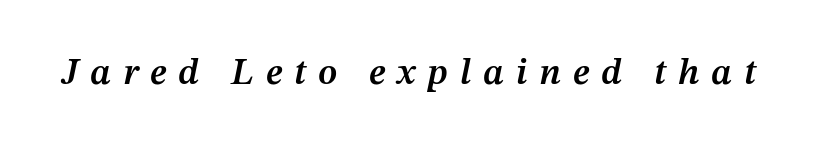
Q: Is the text bold? A: Semi-bold.
Q: Is the text italic (slanted)? A: Yes, it leans right by about 12 degrees.
Q: Is the text underlined? A: No.
Q: Is the spacing between letters normal or unusually wide? A: Unusually wide.
Q: Width (condensed, normal, or wide)? A: Normal.
Q: Stroke contrast? A: Medium.
Q: x-height? A: Medium.
Q: Monospaced? A: No.
